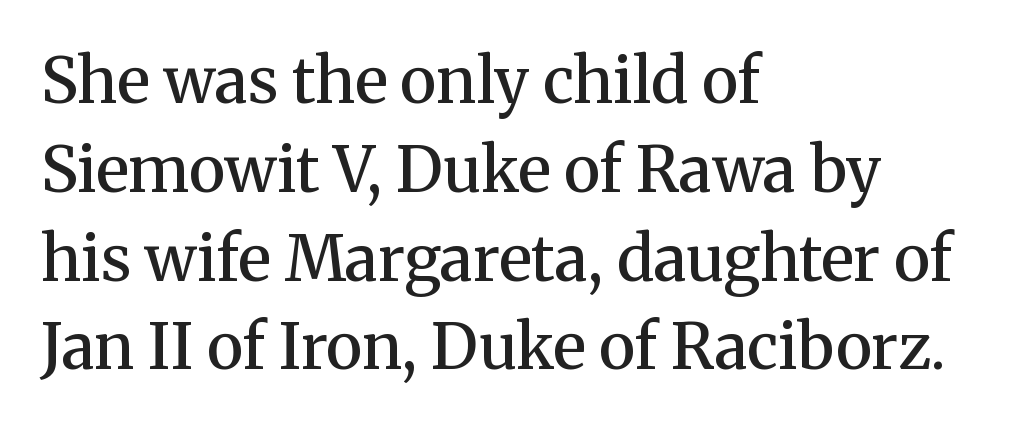
The image shows 63 px semibold serif type, upright; set left-aligned, normal line spacing (1.41x), normal letter spacing, not underlined; medium stroke contrast and a medium x-height.
